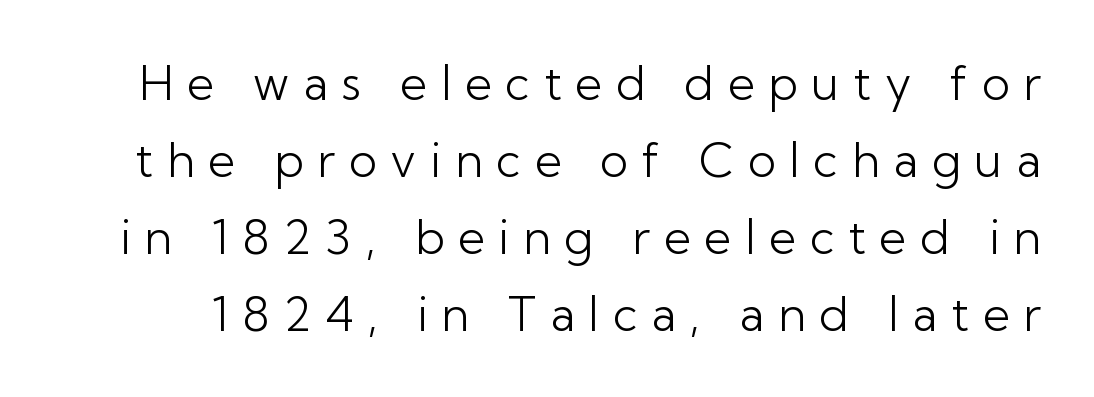
A clean baseline with only descenders dipping below it. The rendering inserts visible extra space after every character. Nope, not italic — everything's standing straight. What kind of face is this? One without serifs — a sans. Leading: standard. Weight: not bold — regular or lighter.
